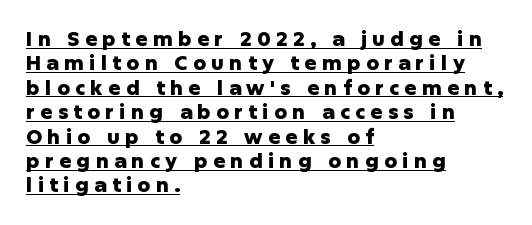
If you drew a line through each stem, it would be perfectly vertical. These lines are set flush left with a ragged right edge. Heavy-handed strokes throughout: this text is bold. What stands out about the letter spacing? Its width — letters are far apart. Caption: lettering with a line underneath.
